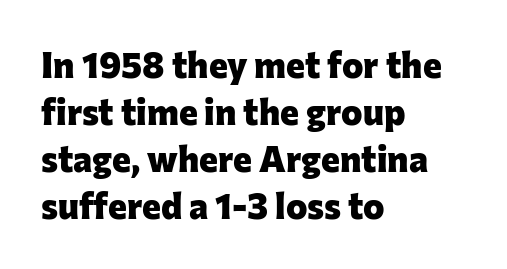
Q: Is the text bold? A: Yes.
Q: Is the text italic (slanted)? A: No, it is upright.
Q: Is the typeface a serif or a sans-serif typeface? A: Sans-serif.
Q: Is the text underlined? A: No.
Q: How is the paragraph aligned? A: Left-aligned.
Q: Is the spacing between letters normal or unusually wide? A: Normal.
Q: Is the spacing between lines tight, normal or loose? A: Normal.
Q: Width (condensed, normal, or wide)? A: Normal.
Q: Stroke contrast? A: Low.
Q: x-height? A: Medium.
Q: Monospaced? A: No.
